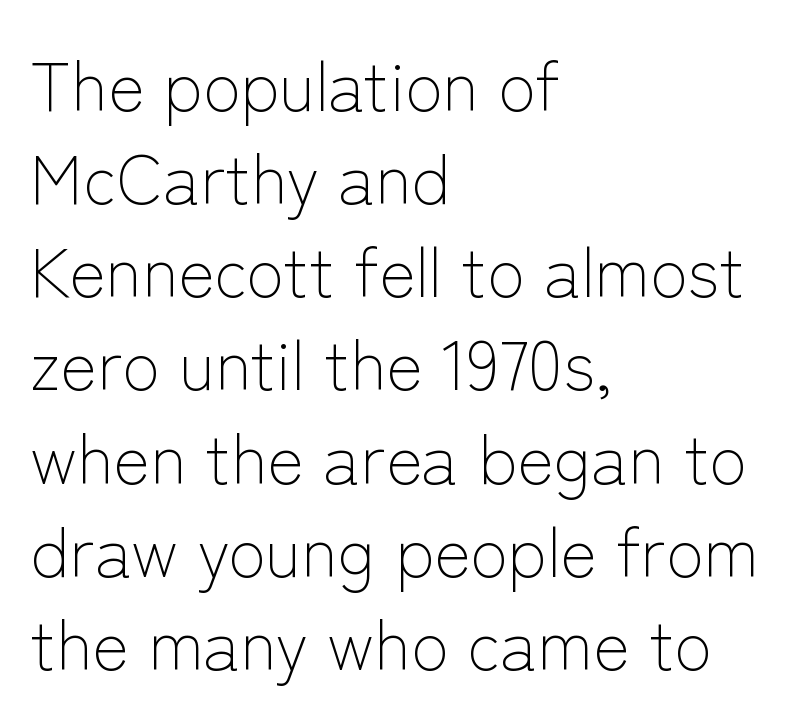
The image shows 69 px light sans-serif type, upright; set left-aligned, normal line spacing (1.35x), normal letter spacing, not underlined; low stroke contrast and a medium x-height.
